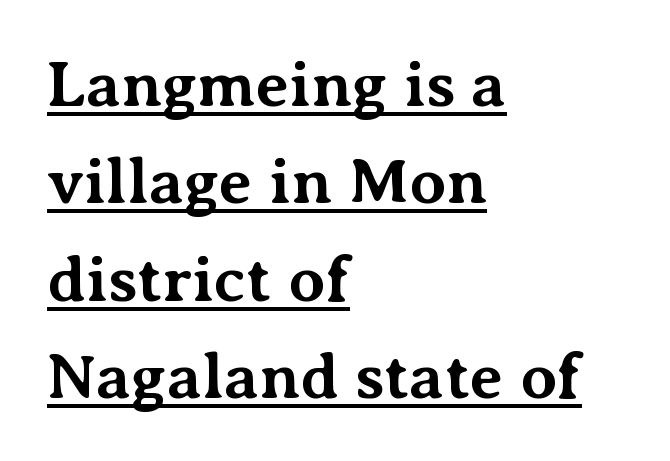
Q: Is the text bold? A: Yes.
Q: Is the text italic (slanted)? A: No, it is upright.
Q: Is the typeface a serif or a sans-serif typeface? A: Serif.
Q: Is the text underlined? A: Yes.
Q: How is the paragraph aligned? A: Left-aligned.
Q: Is the spacing between letters normal or unusually wide? A: Normal.
Q: Is the spacing between lines tight, normal or loose? A: Normal.
Q: Width (condensed, normal, or wide)? A: Normal.
Q: Stroke contrast? A: Medium.
Q: x-height? A: Medium.
Q: Monospaced? A: No.
